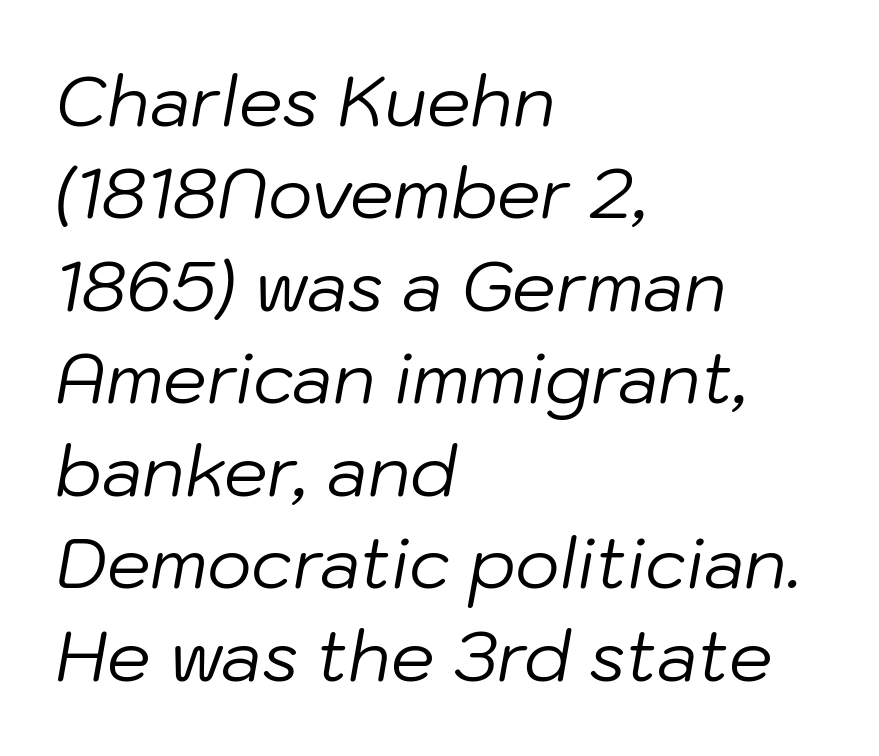
Q: Is the text bold? A: No.
Q: Is the text italic (slanted)? A: Yes, it leans right by about 10 degrees.
Q: Is the text underlined? A: No.
Q: How is the paragraph aligned? A: Left-aligned.
Q: Is the spacing between letters normal or unusually wide? A: Normal.
Q: Is the spacing between lines tight, normal or loose? A: Normal.
Q: Width (condensed, normal, or wide)? A: Normal.
Q: Stroke contrast? A: Low.
Q: x-height? A: Medium.
Q: Monospaced? A: No.
